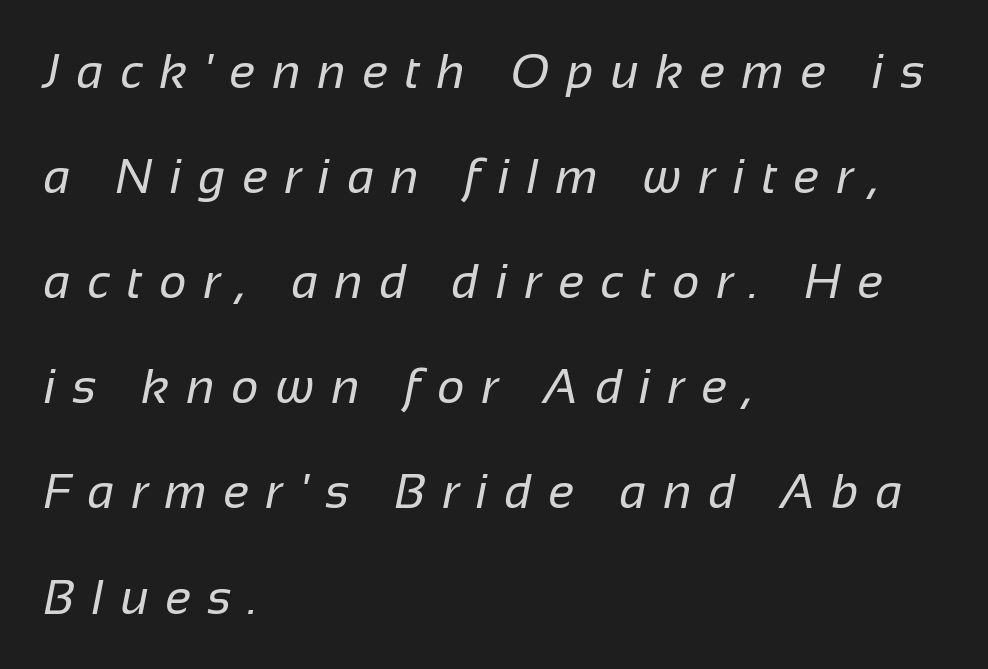
The image shows 48 px regular-weight sans-serif type; set left-aligned, loose line spacing (2.19x), unusually wide letter spacing (+0.35 em), not underlined; low stroke contrast and a medium x-height.
